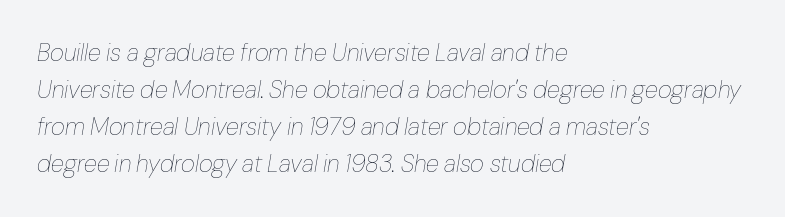
These lines were composed using italics. Summary of weight: not heavy and not bold. Spacing between characters is what you'd get straight out of the box. Summary of vertical rhythm: regular, with standard interline spacing. Casual observation: everything's shoved over to the left.
